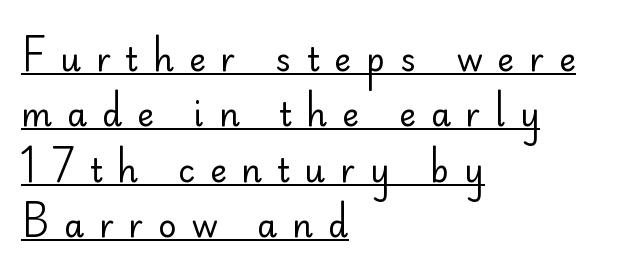
Q: Is the text bold? A: No.
Q: Is the text italic (slanted)? A: No, it is upright.
Q: Is the typeface a serif or a sans-serif typeface? A: Sans-serif.
Q: Is the text underlined? A: Yes.
Q: How is the paragraph aligned? A: Left-aligned.
Q: Is the spacing between letters normal or unusually wide? A: Unusually wide.
Q: Width (condensed, normal, or wide)? A: Normal.
Q: Stroke contrast? A: Low.
Q: x-height? A: Small.
Q: Monospaced? A: No.
